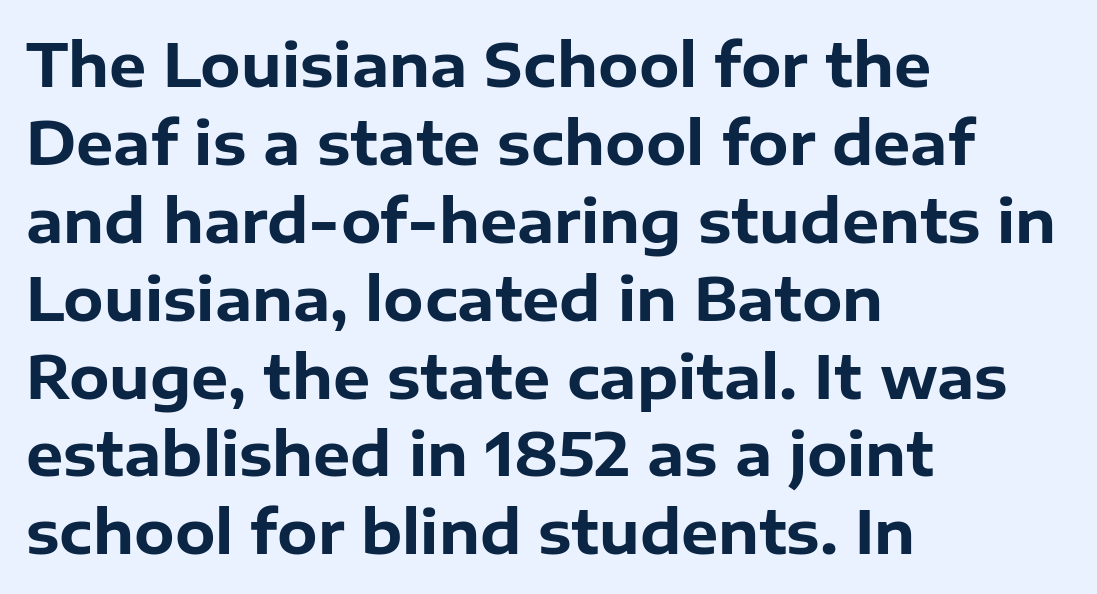
The image shows 59 px bold sans-serif type, upright; set left-aligned, normal line spacing (1.32x), normal letter spacing, not underlined; low stroke contrast and a medium x-height.
